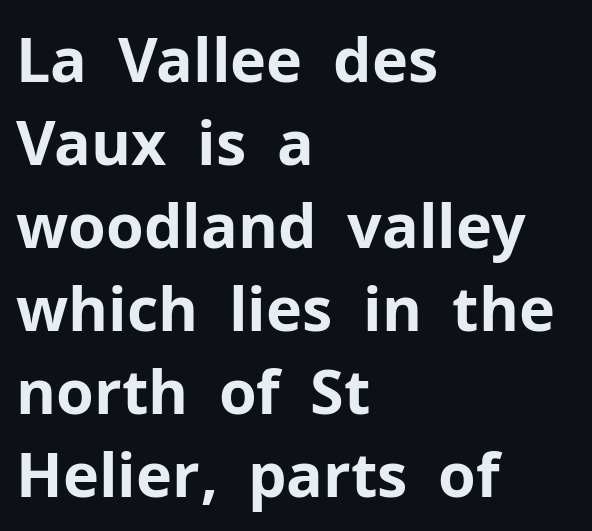
A clean baseline with only descenders dipping below it. This block has exactly the height ordinary leading produces. Designer's note — italics off, roman on. Each letter's strokes conclude bluntly, with no projecting serifs. This sample uses plain, unmodified letter spacing.
